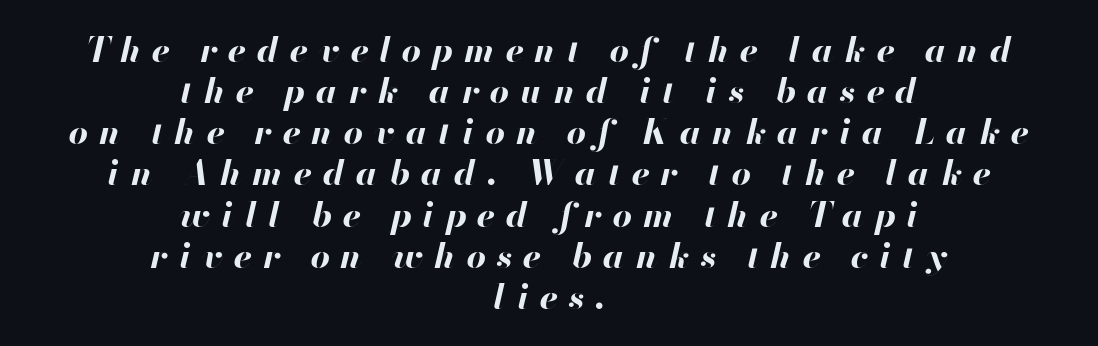
The image shows 34 px bold type, italic (leaning right); set centered, line spacing 1.21x, unusually wide letter spacing (+0.32 em), not underlined; high stroke contrast and a small x-height.
